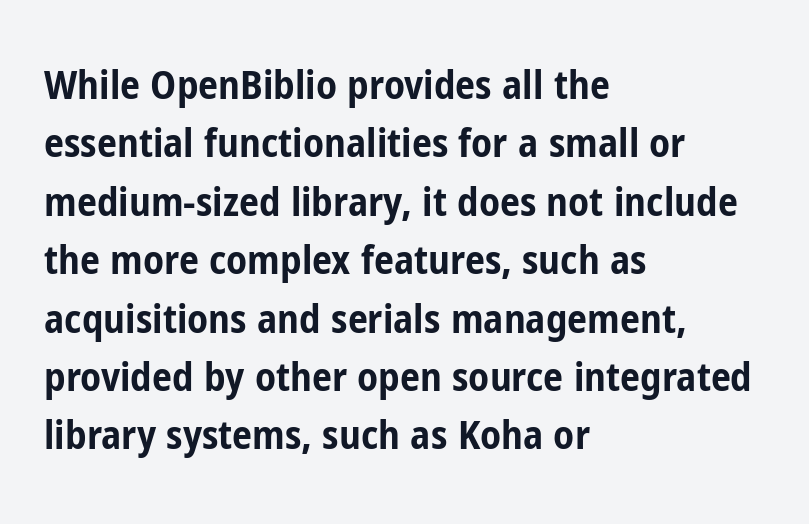
The image shows 40 px bold, condensed sans-serif type, upright; set left-aligned, normal line spacing (1.46x), normal letter spacing, not underlined; low stroke contrast and a medium x-height.
